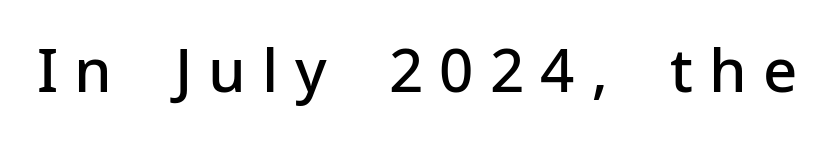
Upright lettering throughout. Observe the absence of serifs on each vertical stroke in this sample. This sample has the flowing, uneven cadence of proportional lettering. Every letter is mildly thick-stroked: semibold rather than bold. Substantial extra tracking has been applied to these lines. The gap between lines stays unmarked.
